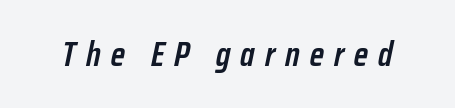
The image shows 34 px semibold, condensed type, italic (leaning right); set unusually wide letter spacing (+0.3 em), not underlined; low stroke contrast and a medium x-height.
